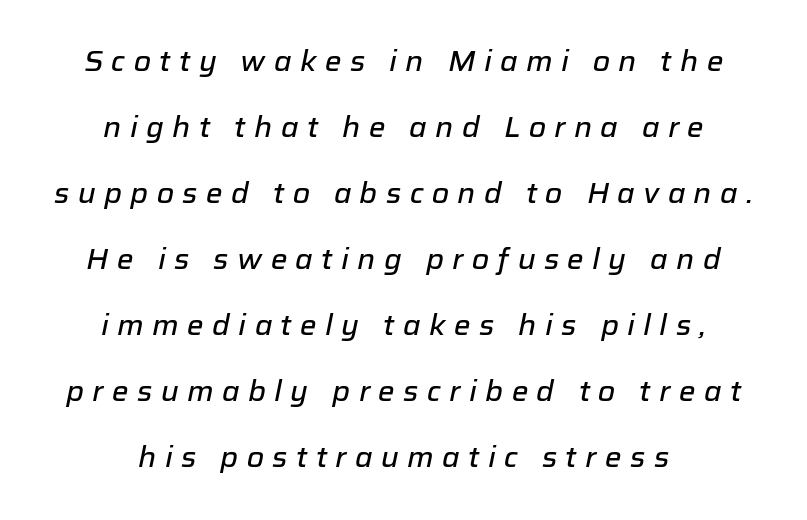
Which margin do the lines hug? Neither — every line sits in the middle. Widely set lines give the paragraph a tall, airy silhouette. The face used here has a pronounced slope to its letters. Think of a printed novel: that variable character pitch is what you see here. Students, note that the glyphs here are deliberately spaced far apart. The area under the type is left untouched.
